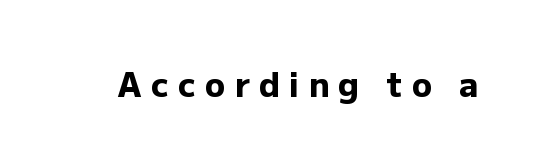
The font's upright variant was chosen for this text. Classification — sans serif. The letters advance in unequal steps, a hallmark of proportional type. Only glyphs here, with clear space below each row. This is heavy type, rendered in bold. Display-style spreading of the glyphs; the letterfit is very open.
